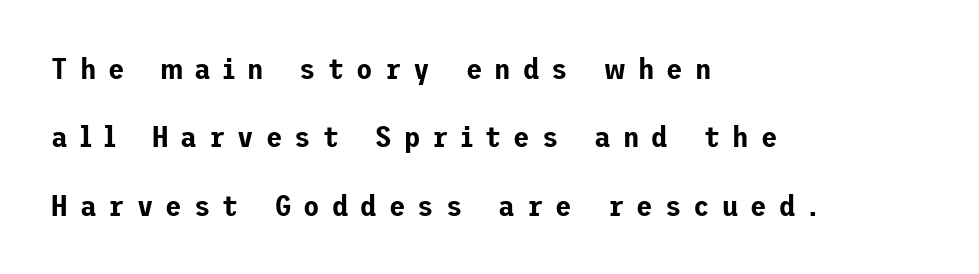
Q: Is the text italic (slanted)? A: No, it is upright.
Q: Is the typeface a serif or a sans-serif typeface? A: Sans-serif.
Q: Is the text underlined? A: No.
Q: How is the paragraph aligned? A: Left-aligned.
Q: Is the spacing between letters normal or unusually wide? A: Unusually wide.
Q: Is the spacing between lines tight, normal or loose? A: Loose.
Q: Width (condensed, normal, or wide)? A: Normal.
Q: Stroke contrast? A: Low.
Q: x-height? A: Medium.
